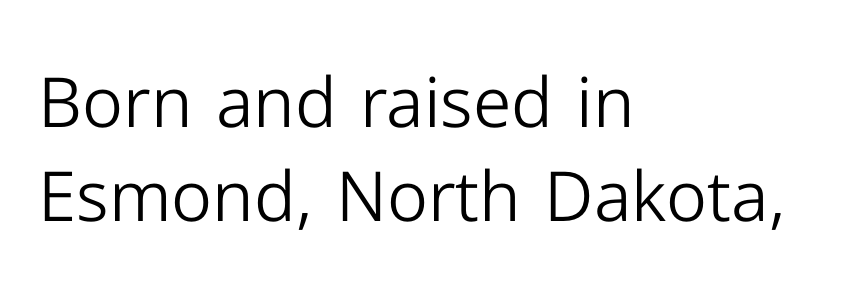
{"serif": "no", "italic": "no", "bold": "no", "weight": "light", "width": "normal", "stroke_contrast": "low", "x_height": "medium", "monospaced": "no", "underline": "no", "align": "left", "line_spacing": "normal", "line_spacing_ratio": 1.36, "letter_spacing": "normal", "letter_spacing_em": 0.0, "glyph_px": 69}
